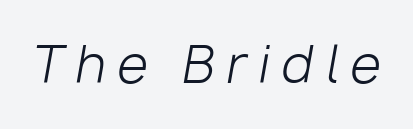
Q: Is the text bold? A: No.
Q: Is the text italic (slanted)? A: Yes, it leans right by about 10 degrees.
Q: Is the text underlined? A: No.
Q: Is the spacing between letters normal or unusually wide? A: Unusually wide.
Q: Width (condensed, normal, or wide)? A: Normal.
Q: Stroke contrast? A: Low.
Q: x-height? A: Medium.
Q: Monospaced? A: No.
